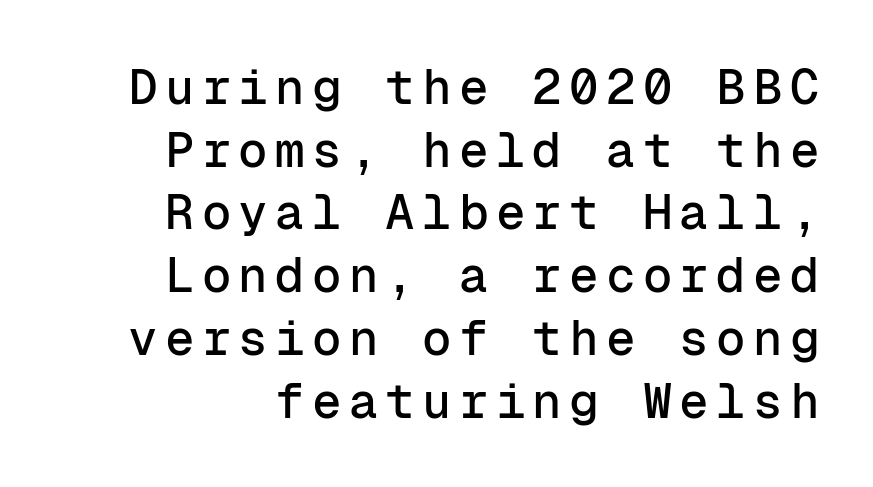
The image shows 49 px sans-serif type, upright, monospaced; set normal line spacing (1.28x), not underlined; low stroke contrast and a medium x-height.
